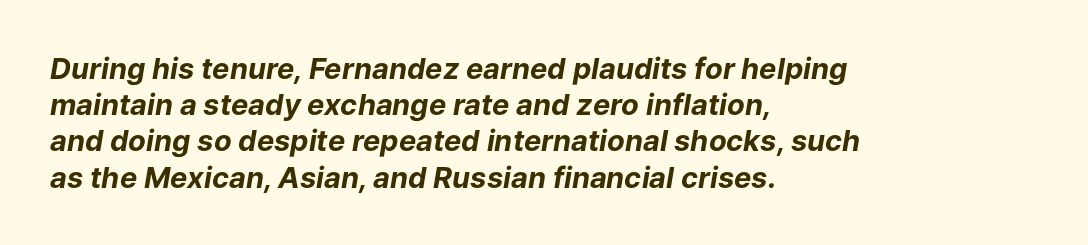
Looks like regular typesetting: each glyph gets only the width it needs. The rendering uses a moderate line-height, typical for paragraphs. Letters rest on an invisible, unmarked baseline. Each glyph is drawn with heavy, bold strokes.
